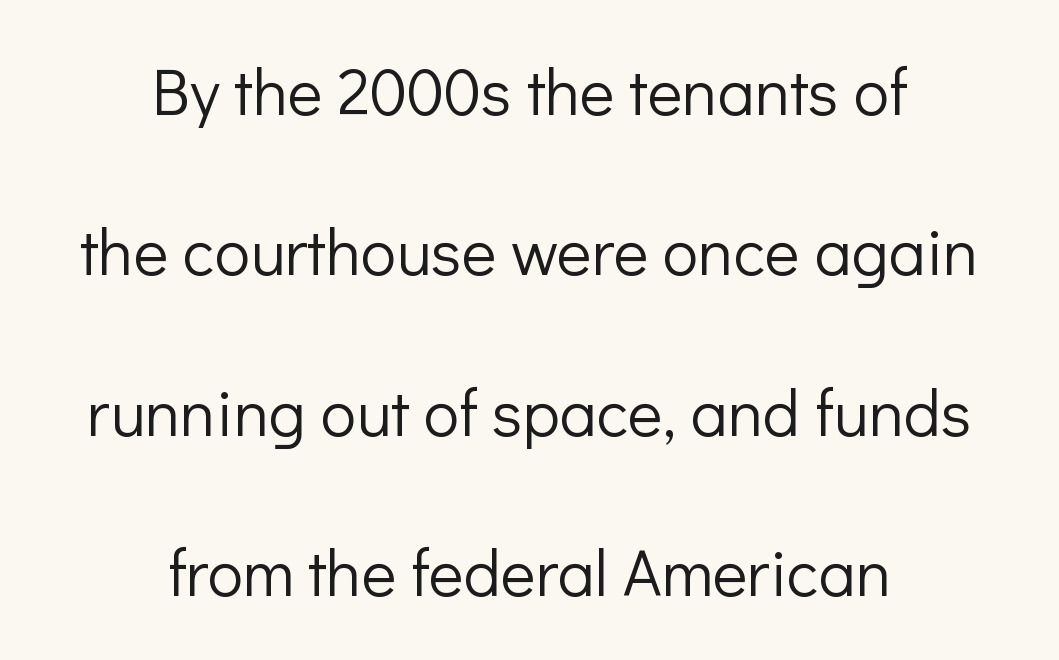
{"serif": "no", "italic": "no", "bold": "no", "weight": "light", "width": "normal", "stroke_contrast": "low", "x_height": "medium", "monospaced": "no", "underline": "no", "align": "center", "line_spacing": "loose", "line_spacing_ratio": 2.43, "letter_spacing": "normal", "letter_spacing_em": 0.0, "glyph_px": 66}
